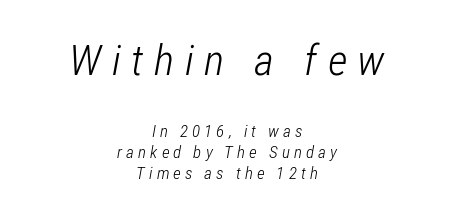
{"italic": "yes", "lean": "right", "slant_degrees": 12, "bold": "no", "weight": "light", "width": "condensed", "stroke_contrast": "low", "x_height": "medium", "monospaced": "no", "underline": "no", "align": "center", "line_spacing_ratio": 1.21, "letter_spacing": "wide", "letter_spacing_em": 0.24, "larger_block": "first", "size_ratio": 2.53, "glyph_px": 43}
